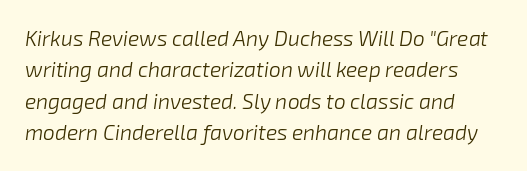
{"italic": "yes", "lean": "right", "slant_degrees": 8, "bold": "no", "underline": "no", "line_spacing": "normal", "line_spacing_ratio": 1.5, "letter_spacing": "normal", "letter_spacing_em": 0.0, "glyph_px": 21}
